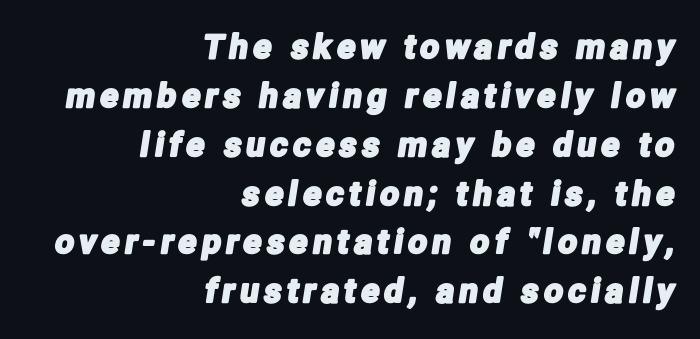
{"serif": "no", "width": "condensed", "stroke_contrast": "low", "x_height": "medium", "monospaced": "no", "underline": "no", "align": "right", "line_spacing": "normal", "line_spacing_ratio": 1.48, "glyph_px": 33}
